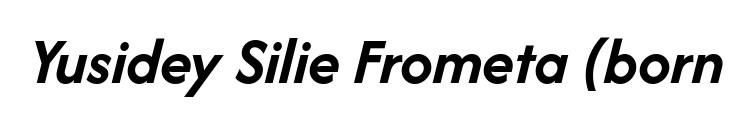
Anything drawn beneath the words? Only blank space. Proportional: the letters do not fall into vertical columns. Spacing between characters is what you'd get straight out of the box. Summary of weight: heavy, a full bold.
